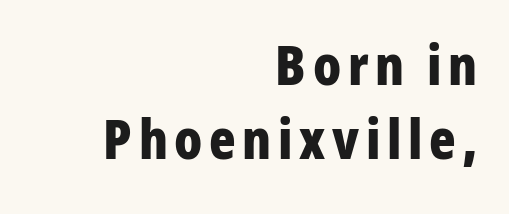
Typographic density is high because the face is bold. Think of a printed novel: that variable character pitch is what you see here. Caption: multi-line text, flush right, ragged left. Beneath every word, the page is bare.
